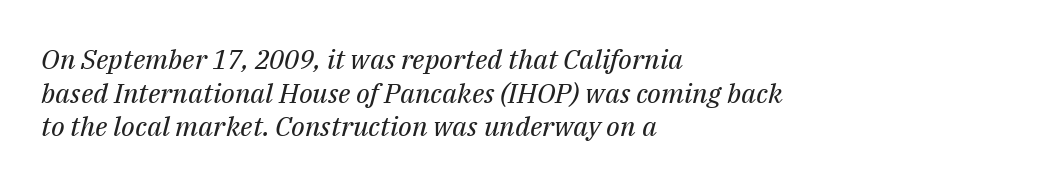
Summary of vertical rhythm: regular, with standard interline spacing. It's the slanting kind of type. Standard letterfit; no display-style spreading of the glyphs. This rendering features lettering with no underline.
